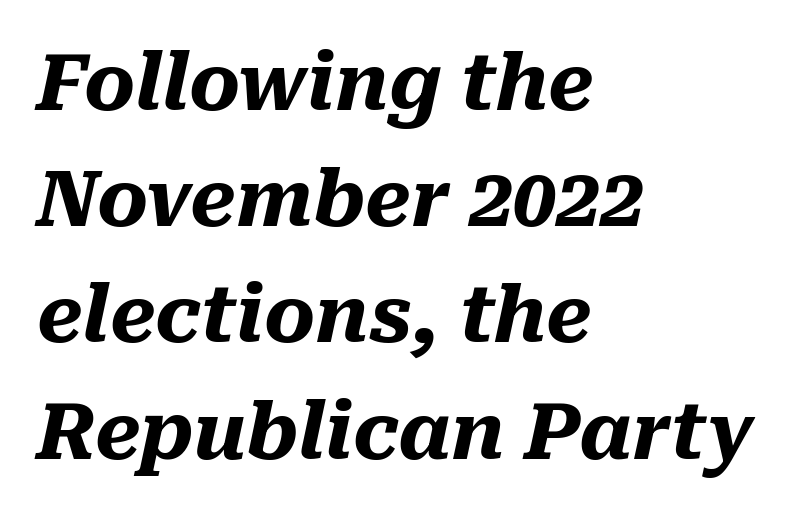
The image shows 78 px heavy type, italic (leaning right); set left-aligned, normal line spacing (1.49x), normal letter spacing, not underlined; medium stroke contrast and a medium x-height.
